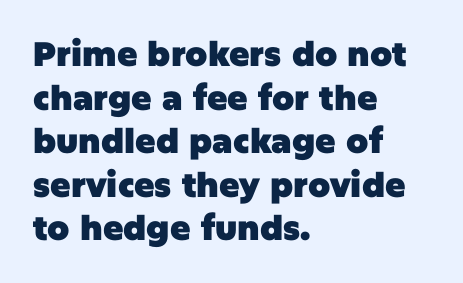
{"serif": "no", "italic": "no", "bold": "yes", "weight": "heavy", "width": "normal", "stroke_contrast": "low", "x_height": "large", "monospaced": "no", "underline": "no", "align": "left", "line_spacing": "normal", "line_spacing_ratio": 1.28, "letter_spacing": "normal", "letter_spacing_em": 0.0, "glyph_px": 34}
